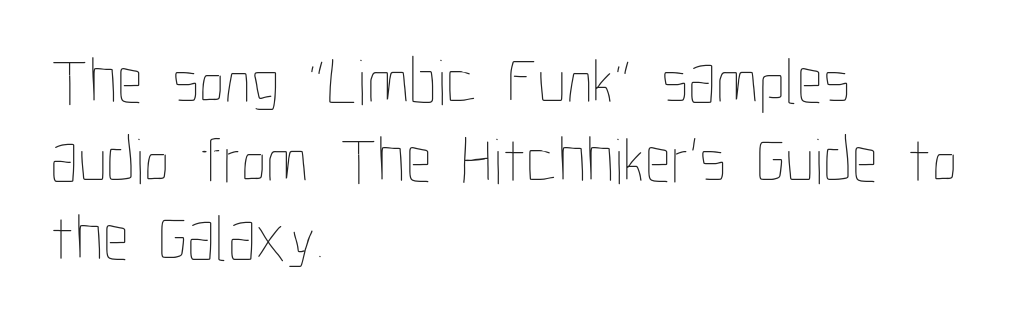
{"italic": "no", "bold": "no", "weight": "thin", "width": "condensed", "stroke_contrast": "low", "x_height": "medium", "monospaced": "no", "underline": "no", "align": "left", "line_spacing_ratio": 1.21, "letter_spacing": "normal", "letter_spacing_em": 0.0, "glyph_px": 65}
